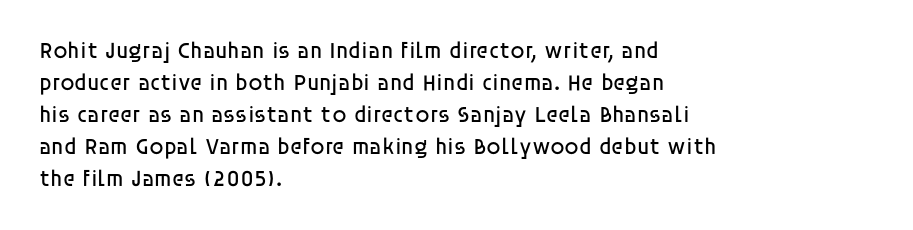
{"italic": "no", "bold": "no", "underline": "no", "align": "left", "line_spacing": "normal", "line_spacing_ratio": 1.39, "letter_spacing": "normal", "letter_spacing_em": 0.0, "glyph_px": 23}
